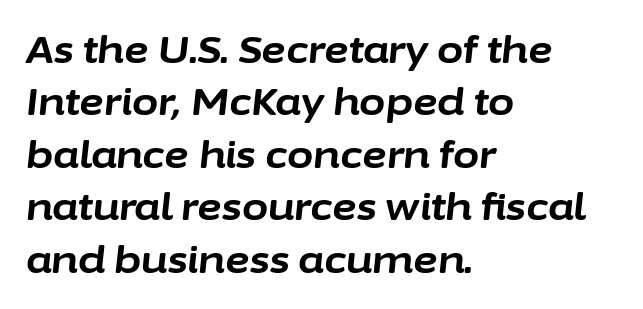
{"italic": "yes", "lean": "right", "slant_degrees": 6, "bold": "yes", "weight": "bold", "width": "normal", "stroke_contrast": "low", "x_height": "medium", "monospaced": "no", "underline": "no", "align": "left", "line_spacing": "normal", "line_spacing_ratio": 1.38, "letter_spacing": "normal", "letter_spacing_em": 0.0, "glyph_px": 38}
